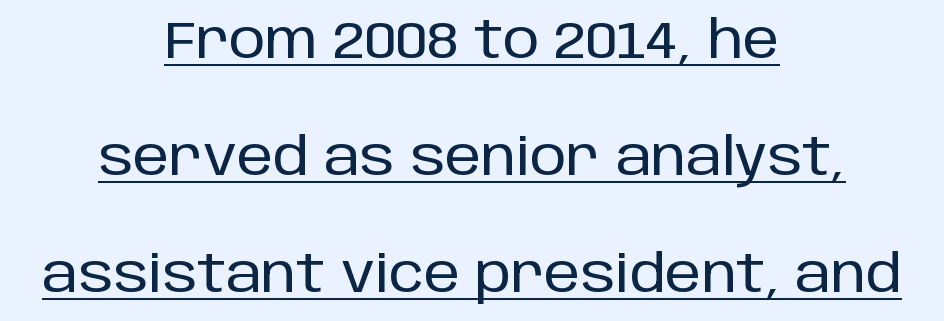
The type sits square on the baseline with zero lean. Note the varied advance widths — an 'i' is clearly narrower than an 'm'. The glyphs are accompanied by a horizontal stroke just below them. Baseline-to-baseline distance is far greater than the letter height. A centered setting, common on invitations and titles, is used for this passage.
